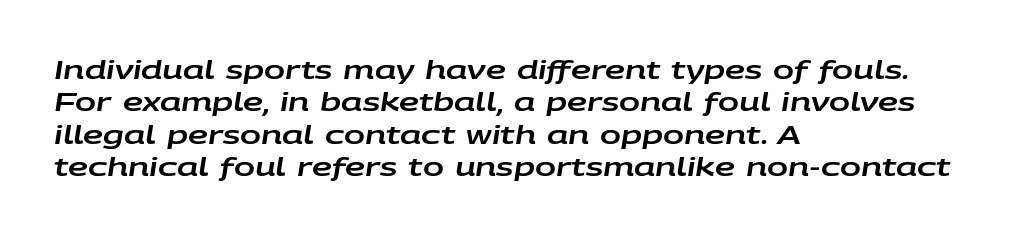
{"italic": "yes", "lean": "right", "slant_degrees": 9, "underline": "no", "align": "left", "line_spacing": "normal", "line_spacing_ratio": 1.3, "letter_spacing": "normal", "letter_spacing_em": 0.0, "glyph_px": 25}
